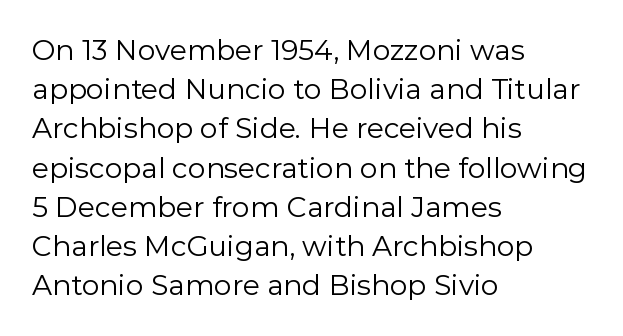
The image shows 28 px regular-weight sans-serif type, upright; set left-aligned, normal line spacing (1.4x), normal letter spacing, not underlined; low stroke contrast and a medium x-height.
